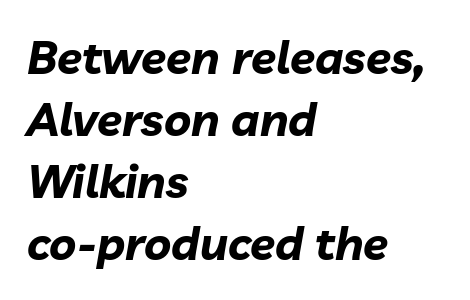
Typesetter's note: full bold, strokes at maximum text heaviness. The rendering keeps characters at their native spacing. Does the leading feel generous? No, just average. Note the varied advance widths — an 'i' is clearly narrower than an 'm'. Notice how the stems are inclined rather than vertical — that's the hallmark of italics. Every row of glyphs begins at an identical x-position on the left.
